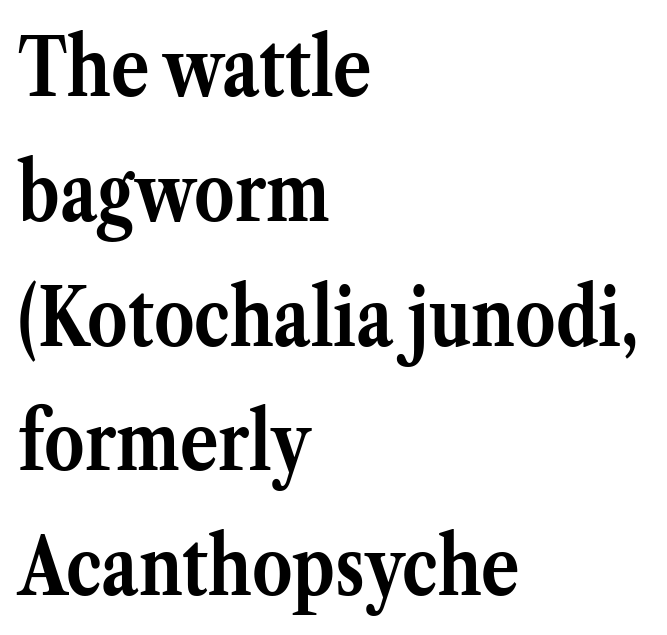
Thick stems and heavy bowls — unmistakably bold. The space beneath each line is pristine and unruled. You can tell it's not italic because the verticals are truly vertical. What's the leading like? Ordinary, nothing unusual.
